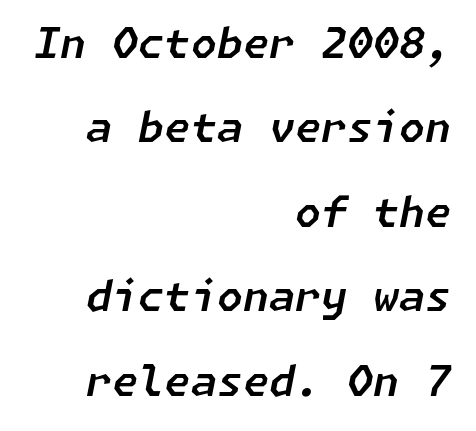
The image shows 42 px text type, italic (leaning right); set right-aligned, loose line spacing (2.01x), normal letter spacing, not underlined; low stroke contrast and a medium x-height.
